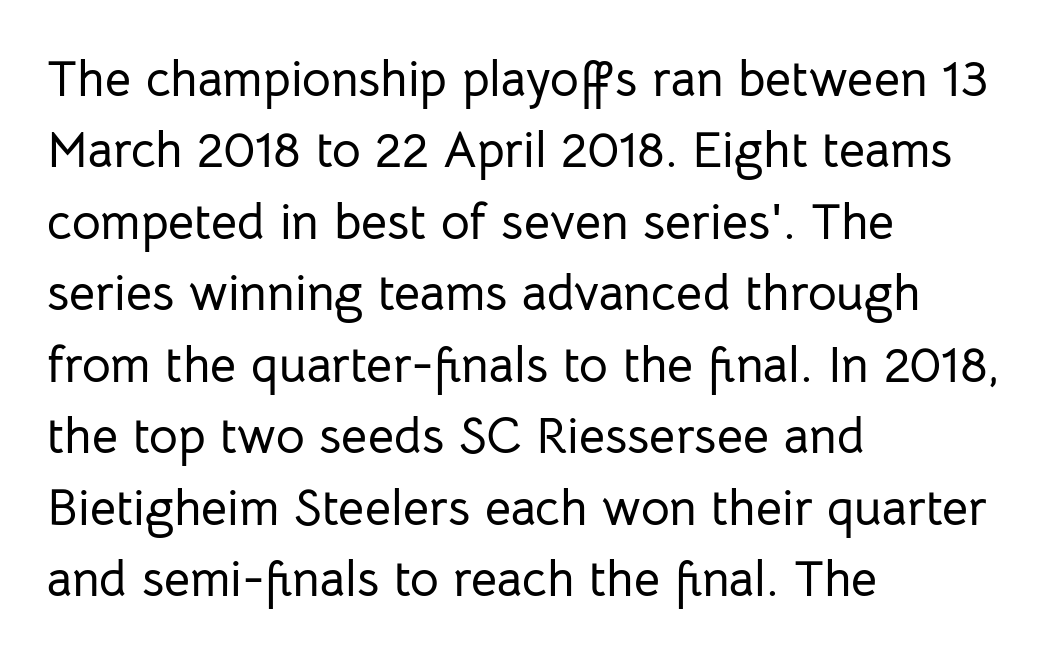
Q: Is the text italic (slanted)? A: No, it is upright.
Q: Is the typeface a serif or a sans-serif typeface? A: Sans-serif.
Q: Is the text underlined? A: No.
Q: How is the paragraph aligned? A: Left-aligned.
Q: Is the spacing between letters normal or unusually wide? A: Normal.
Q: Is the spacing between lines tight, normal or loose? A: Normal.
Q: Width (condensed, normal, or wide)? A: Normal.
Q: Stroke contrast? A: Low.
Q: x-height? A: Medium.
Q: Monospaced? A: No.
